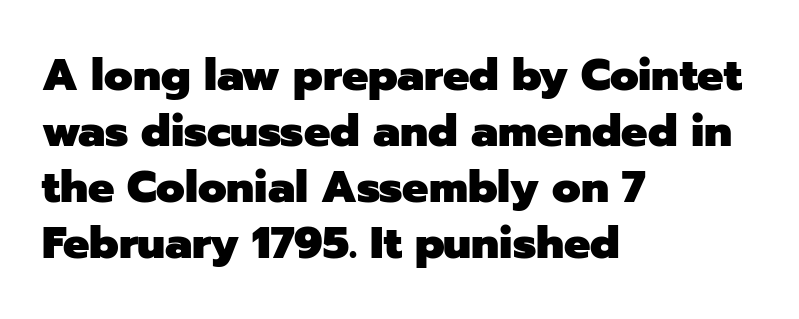
Q: Is the text bold? A: Yes.
Q: Is the text italic (slanted)? A: No, it is upright.
Q: Is the typeface a serif or a sans-serif typeface? A: Sans-serif.
Q: Is the text underlined? A: No.
Q: How is the paragraph aligned? A: Left-aligned.
Q: Is the spacing between letters normal or unusually wide? A: Normal.
Q: Is the spacing between lines tight, normal or loose? A: Normal.
Q: Width (condensed, normal, or wide)? A: Normal.
Q: Stroke contrast? A: Low.
Q: x-height? A: Medium.
Q: Monospaced? A: No.
